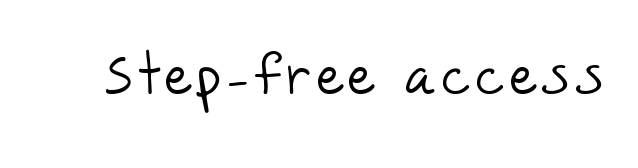
Is this a fixed-width face? No — the glyphs have proportional, varying widths. Honestly, there is no underline to notice here at all. Weight: in the light-to-regular range. Font category for this specimen: sans-serif.
